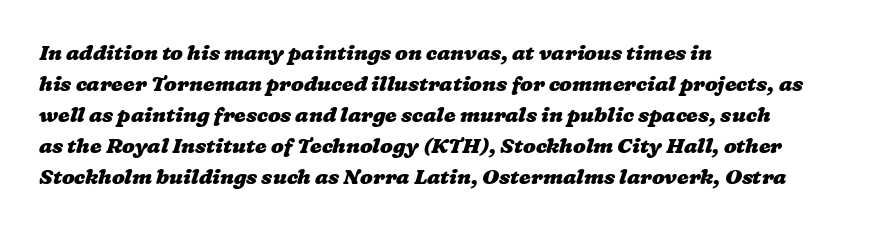
Q: Is the text bold? A: Yes.
Q: Is the text underlined? A: No.
Q: How is the paragraph aligned? A: Left-aligned.
Q: Is the spacing between letters normal or unusually wide? A: Normal.
Q: Is the spacing between lines tight, normal or loose? A: Normal.
